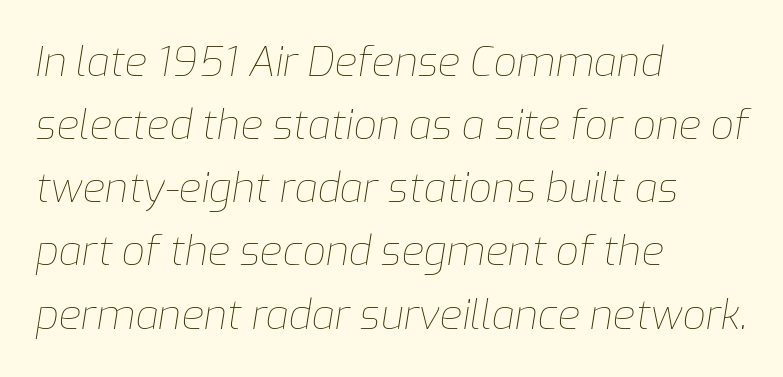
The image shows 41 px thin type, italic (leaning right); set left-aligned, normal line spacing (1.54x), normal letter spacing, not underlined; low stroke contrast and a medium x-height.
